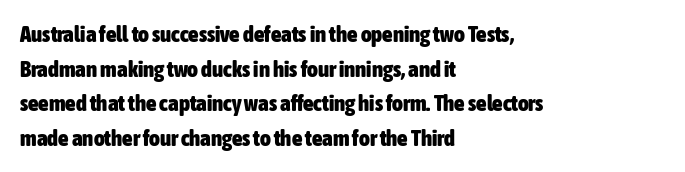
Q: Is the text bold? A: Yes.
Q: Is the text italic (slanted)? A: No, it is upright.
Q: Is the text underlined? A: No.
Q: How is the paragraph aligned? A: Left-aligned.
Q: Is the spacing between letters normal or unusually wide? A: Normal.
Q: Is the spacing between lines tight, normal or loose? A: Normal.
